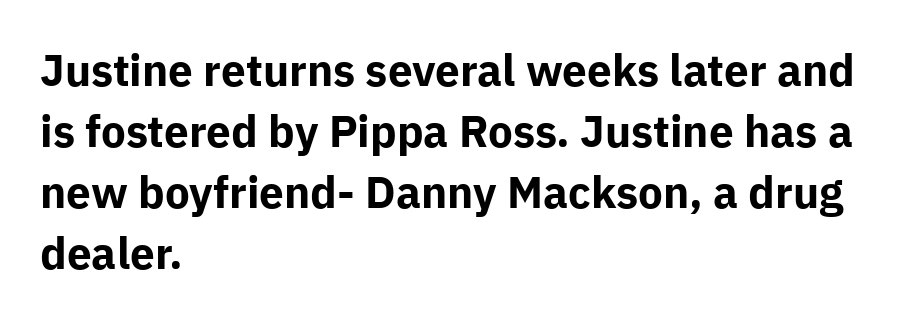
The image shows 44 px bold sans-serif type, upright; set left-aligned, normal line spacing (1.39x), normal letter spacing, not underlined; low stroke contrast and a medium x-height.
